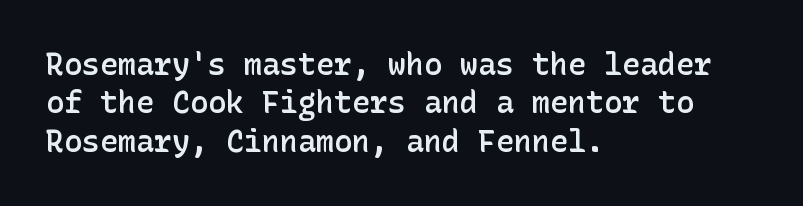
{"serif": "no", "italic": "no", "bold": "semi", "weight": "semibold", "width": "normal", "stroke_contrast": "low", "x_height": "medium", "underline": "no", "align": "left", "line_spacing": "normal", "line_spacing_ratio": 1.28, "letter_spacing": "normal", "letter_spacing_em": 0.0, "glyph_px": 30}
